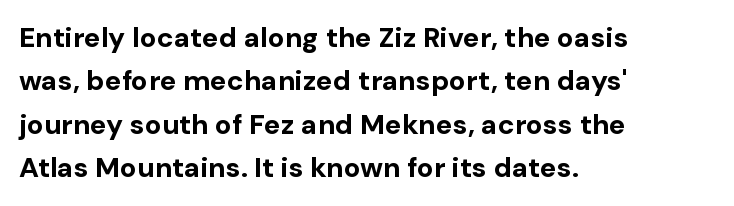
The image shows 28 px bold sans-serif type, upright; set left-aligned, normal line spacing (1.55x), normal letter spacing, not underlined; low stroke contrast and a medium x-height.
